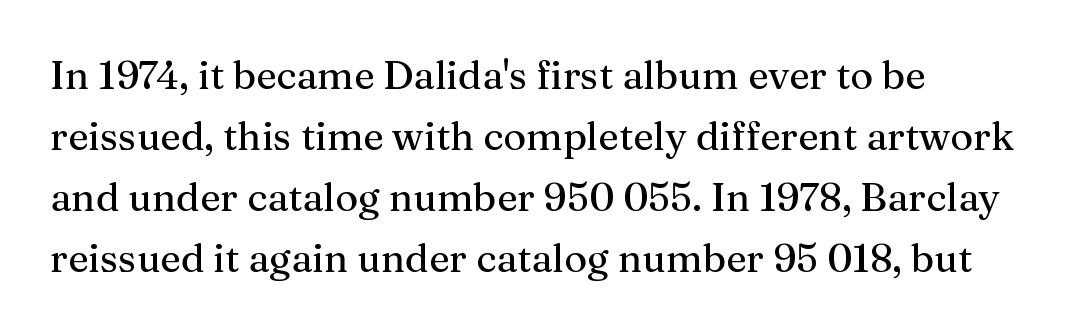
Q: Is the text italic (slanted)? A: No, it is upright.
Q: Is the typeface a serif or a sans-serif typeface? A: Serif.
Q: Is the text underlined? A: No.
Q: Is the spacing between letters normal or unusually wide? A: Normal.
Q: Is the spacing between lines tight, normal or loose? A: Normal.
Q: Width (condensed, normal, or wide)? A: Normal.
Q: Stroke contrast? A: Medium.
Q: x-height? A: Medium.
Q: Monospaced? A: No.
